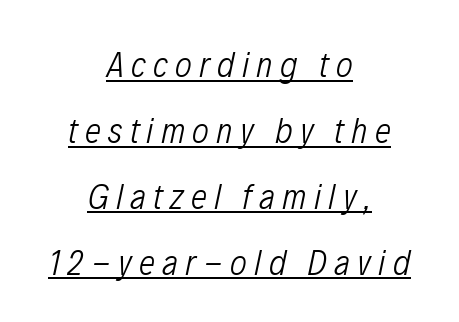
The image shows 36 px light, condensed type, italic (leaning right); set centered, line spacing 1.83x, unusually wide letter spacing (+0.2 em), underlined; low stroke contrast and a medium x-height.
